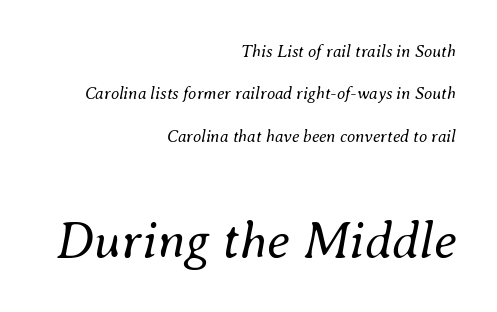
The image shows 52 px regular-weight type, italic (leaning right); set right-aligned, loose line spacing (2.49x), normal letter spacing, not underlined; the second (bottom) block is 3.06x larger; medium stroke contrast and a small x-height.
